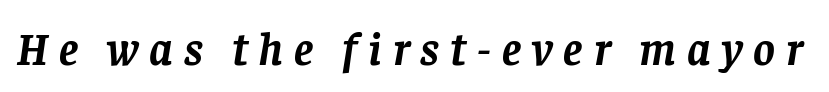
Pretty heavy lettering here — definitely bold. Tall strokes in this sample are angled rather than plumb. The letters advance in unequal steps, a hallmark of proportional type. Typographically, this falls in the serif category.
